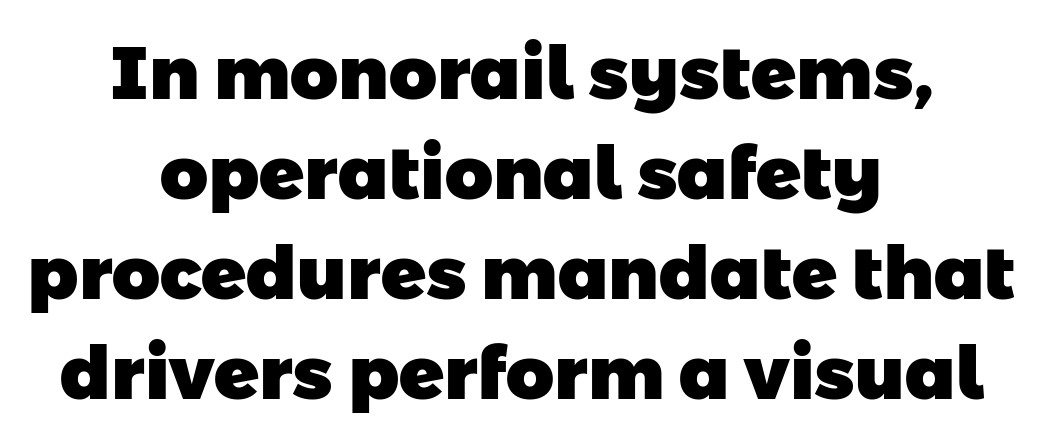
The image shows 74 px heavy sans-serif type; set centered, normal line spacing (1.35x), normal letter spacing, not underlined; low stroke contrast and a medium x-height.
